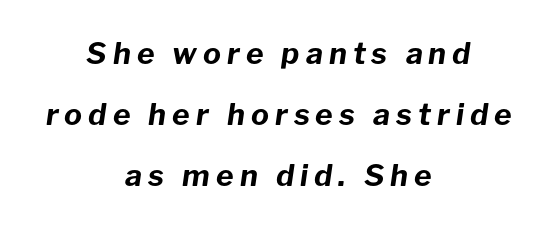
The image shows 30 px bold type, italic (leaning right); set centered, loose line spacing (2.03x), unusually wide letter spacing (+0.2 em), not underlined; low stroke contrast and a medium x-height.
